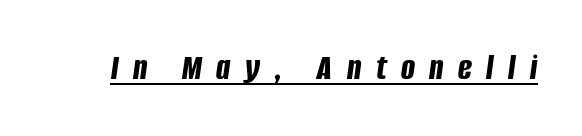
The axis of the letterforms is tilted away from vertical. Character widths vary here, with narrow letters taking less room than wide ones. The font is running at its bold setting. A rule runs beneath these lines of type.
